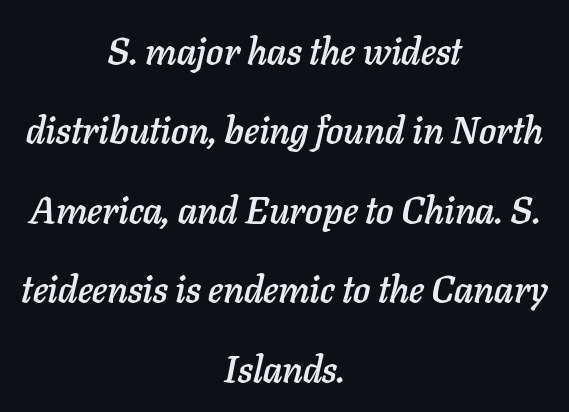
Q: Is the text italic (slanted)? A: Yes, it leans right by about 11 degrees.
Q: Is the text underlined? A: No.
Q: How is the paragraph aligned? A: Centered.
Q: Is the spacing between letters normal or unusually wide? A: Normal.
Q: Is the spacing between lines tight, normal or loose? A: Loose.
Q: Width (condensed, normal, or wide)? A: Normal.
Q: Stroke contrast? A: Low.
Q: x-height? A: Medium.
Q: Monospaced? A: No.
